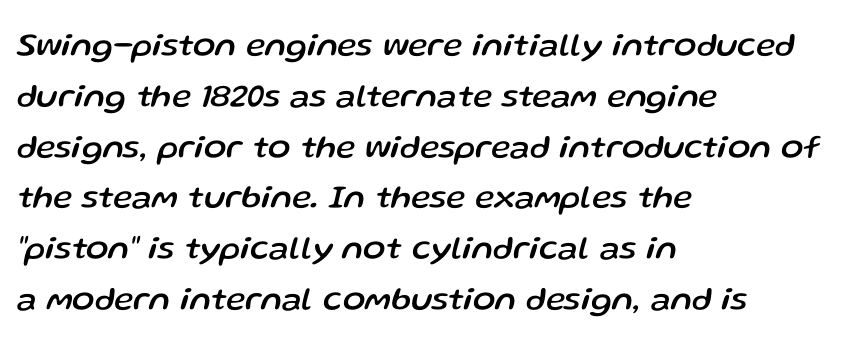
The image shows 33 px text type, italic (leaning right); set left-aligned, normal line spacing (1.54x), normal letter spacing, not underlined; low stroke contrast and a medium x-height.
